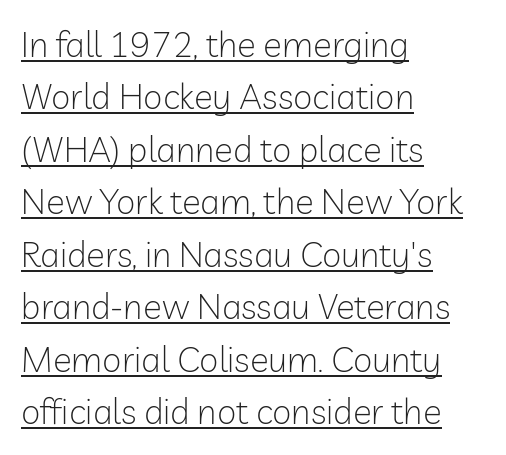
{"serif": "no", "italic": "no", "bold": "no", "weight": "light", "width": "normal", "stroke_contrast": "low", "x_height": "medium", "monospaced": "no", "underline": "yes", "align": "left", "line_spacing": "normal", "line_spacing_ratio": 1.5, "letter_spacing": "normal", "letter_spacing_em": 0.0, "glyph_px": 35}
